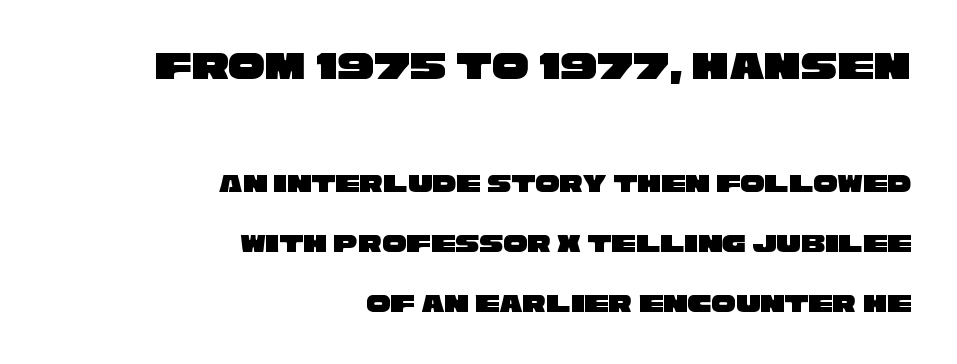
The image shows 41 px wide sans-serif type; set right-aligned, loose line spacing (2.22x), normal letter spacing, not underlined; the first (top) block is 1.52x larger; low stroke contrast and a large x-height.
